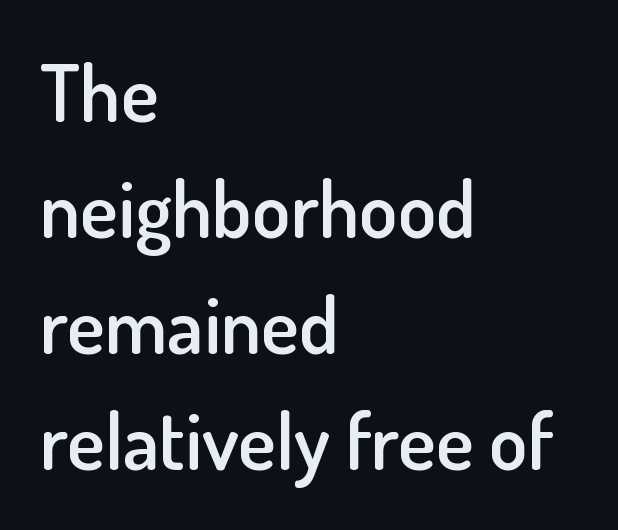
The tracking reads as untouched default to a designer's eye. This sample uses an upright cut, with every glyph sitting square on the baseline. Check where the strokes stop: nothing finishes them off — pure sans. Proportional: the letters do not fall into vertical columns.
